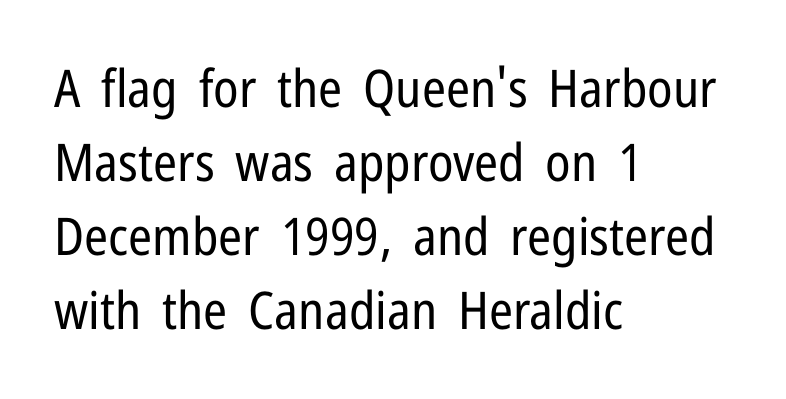
{"serif": "no", "italic": "no", "bold": "no", "weight": "regular", "width": "condensed", "stroke_contrast": "low", "x_height": "medium", "monospaced": "no", "underline": "no", "align": "left", "line_spacing": "normal", "line_spacing_ratio": 1.42, "letter_spacing": "normal", "letter_spacing_em": 0.0, "glyph_px": 52}
